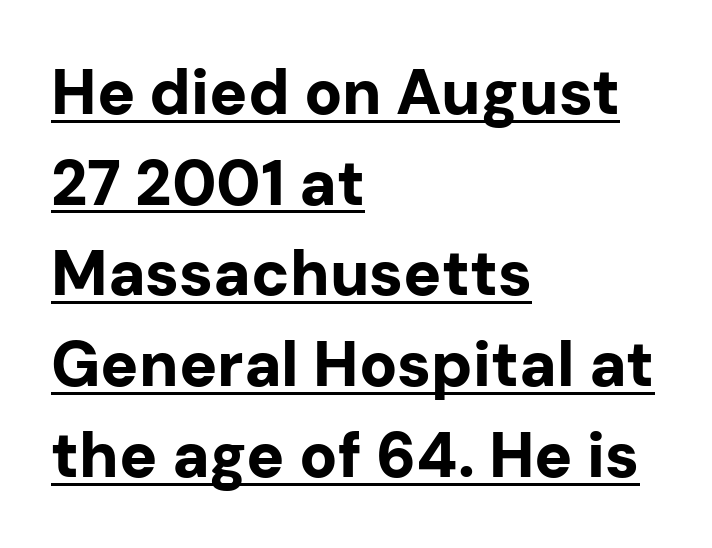
Q: Is the text bold? A: Yes.
Q: Is the text italic (slanted)? A: No, it is upright.
Q: Is the typeface a serif or a sans-serif typeface? A: Sans-serif.
Q: Is the text underlined? A: Yes.
Q: How is the paragraph aligned? A: Left-aligned.
Q: Is the spacing between letters normal or unusually wide? A: Normal.
Q: Is the spacing between lines tight, normal or loose? A: Normal.
Q: Width (condensed, normal, or wide)? A: Normal.
Q: Stroke contrast? A: Low.
Q: x-height? A: Medium.
Q: Monospaced? A: No.
